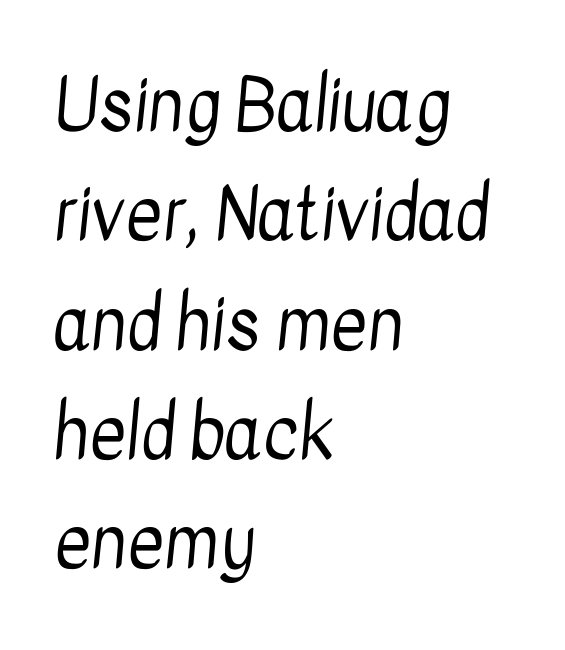
{"serif": "no", "bold": "no", "weight": "regular", "width": "condensed", "stroke_contrast": "low", "x_height": "medium", "monospaced": "no", "underline": "no", "align": "left", "line_spacing": "normal", "line_spacing_ratio": 1.54, "letter_spacing": "normal", "letter_spacing_em": 0.0, "glyph_px": 71}
